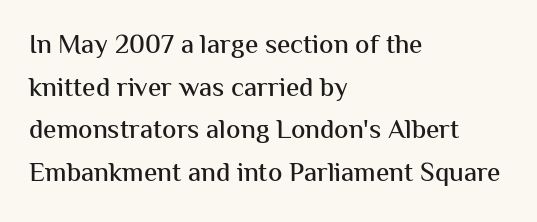
Q: Is the text italic (slanted)? A: No, it is upright.
Q: Is the text underlined? A: No.
Q: How is the paragraph aligned? A: Left-aligned.
Q: Is the spacing between letters normal or unusually wide? A: Normal.
Q: Is the spacing between lines tight, normal or loose? A: Normal.
